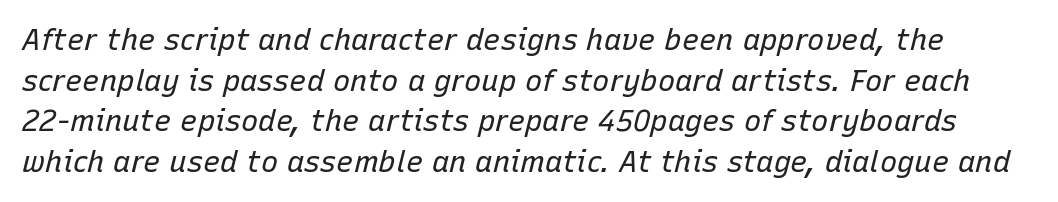
Q: Is the text bold? A: No.
Q: Is the text italic (slanted)? A: Yes, it leans right by about 15 degrees.
Q: Is the text underlined? A: No.
Q: Is the spacing between letters normal or unusually wide? A: Normal.
Q: Is the spacing between lines tight, normal or loose? A: Normal.
Q: Width (condensed, normal, or wide)? A: Normal.
Q: Stroke contrast? A: Low.
Q: x-height? A: Medium.
Q: Monospaced? A: No.
